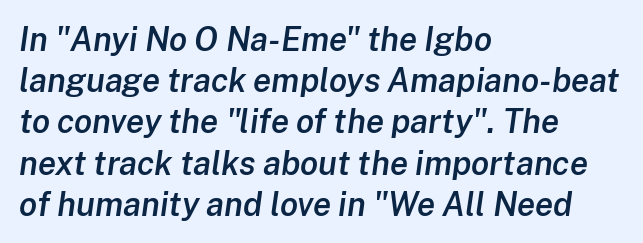
Rows of type keep a routine distance in the vertical direction. Proportional: the letters do not fall into vertical columns. Quick note: underline off. The face used here is a semibold: visibly heavier than regular, lighter than bold. There is no visible air inserted between adjacent glyphs. Looking at the ascenders, they clearly lean.
